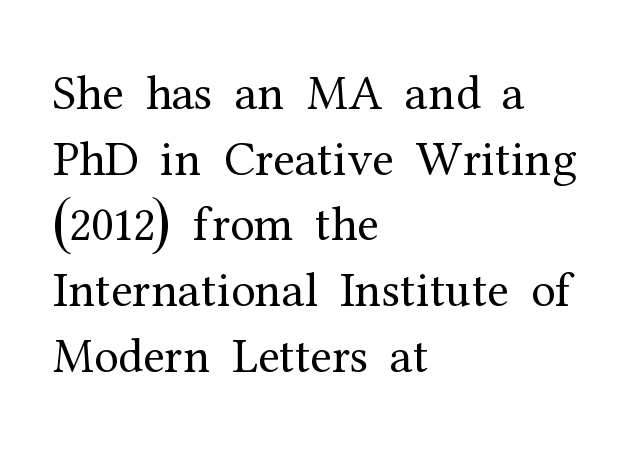
The strip under each line holds only bare page. The rendering uses a moderate line-height, typical for paragraphs. Small tapered or slab feet sit at the stroke ends, so this counts as serif. Unbolded letterforms with no extra heft. Words appear dense and cohesive because spacing is normal.
